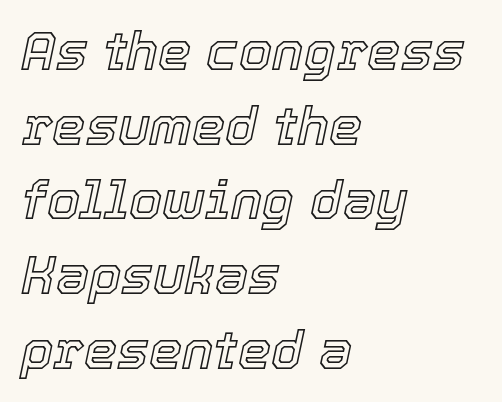
Q: Is the text italic (slanted)? A: Yes, it leans right by about 12 degrees.
Q: Is the text underlined? A: No.
Q: How is the paragraph aligned? A: Left-aligned.
Q: Is the spacing between letters normal or unusually wide? A: Normal.
Q: Is the spacing between lines tight, normal or loose? A: Normal.
Q: Width (condensed, normal, or wide)? A: Normal.
Q: x-height? A: Medium.
Q: Monospaced? A: No.
